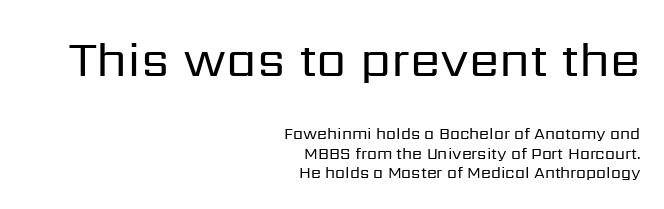
The image shows 49 px regular-weight sans-serif type, upright; set right-aligned, line spacing 1.21x, normal letter spacing, not underlined; the first (top) block is 3.06x larger; low stroke contrast and a medium x-height.
